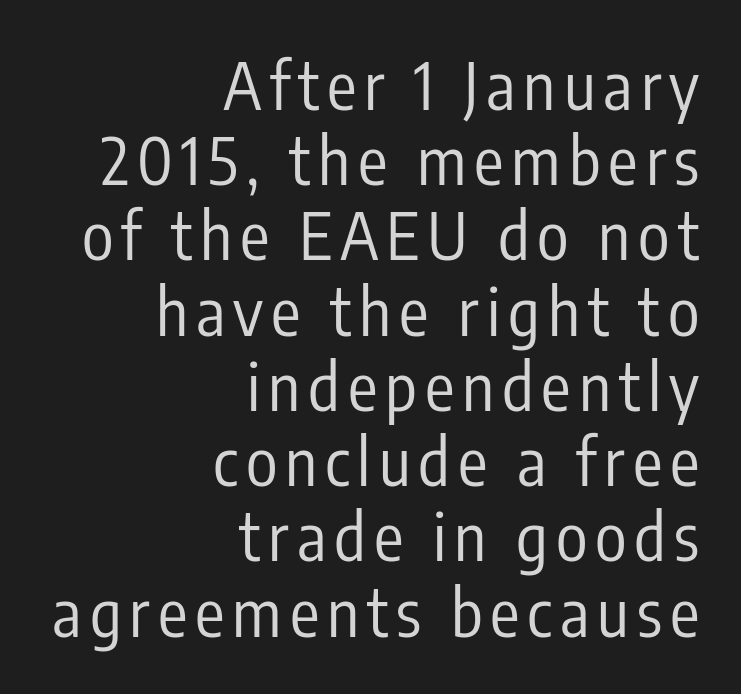
{"serif": "no", "italic": "no", "bold": "no", "weight": "regular", "width": "condensed", "stroke_contrast": "low", "x_height": "medium", "monospaced": "no", "underline": "no", "align": "right", "line_spacing": "tight", "line_spacing_ratio": 1.14, "glyph_px": 66}
